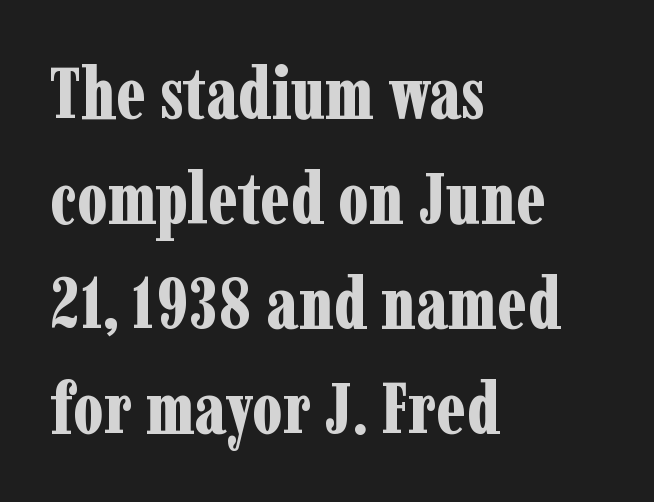
Q: Is the text bold? A: Yes.
Q: Is the text italic (slanted)? A: No, it is upright.
Q: Is the typeface a serif or a sans-serif typeface? A: Serif.
Q: Is the text underlined? A: No.
Q: How is the paragraph aligned? A: Left-aligned.
Q: Is the spacing between letters normal or unusually wide? A: Normal.
Q: Is the spacing between lines tight, normal or loose? A: Normal.
Q: Width (condensed, normal, or wide)? A: Condensed.
Q: Stroke contrast? A: Low.
Q: x-height? A: Medium.
Q: Monospaced? A: No.
